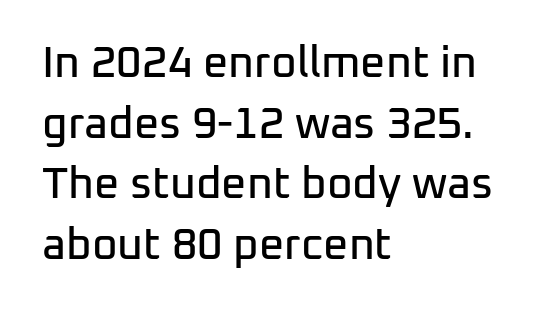
The image shows 44 px sans-serif type, upright; set left-aligned, normal line spacing (1.38x), normal letter spacing, not underlined; low stroke contrast and a medium x-height.
